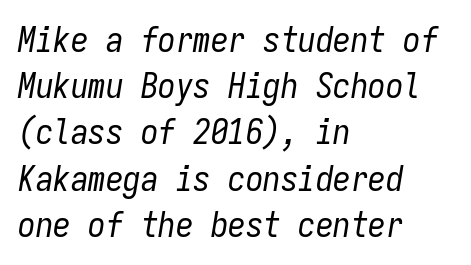
Q: Is the text bold? A: No.
Q: Is the text italic (slanted)? A: Yes, it leans right by about 9 degrees.
Q: Is the text underlined? A: No.
Q: How is the paragraph aligned? A: Left-aligned.
Q: Is the spacing between letters normal or unusually wide? A: Normal.
Q: Is the spacing between lines tight, normal or loose? A: Normal.
Q: Width (condensed, normal, or wide)? A: Condensed.
Q: Stroke contrast? A: Low.
Q: x-height? A: Medium.
Q: Monospaced? A: Yes.
